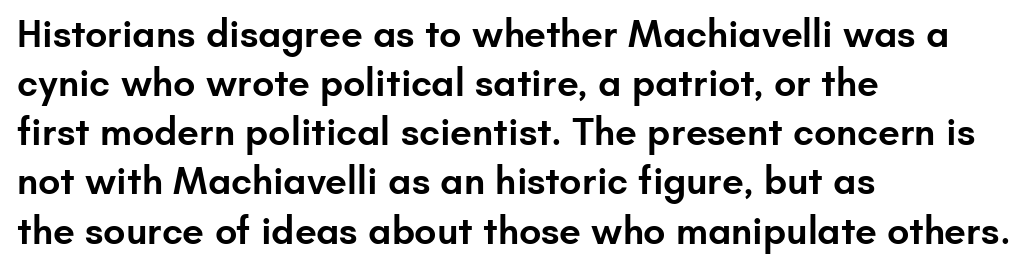
Descenders are the only things crossing below the line. This is roman type, the default non-slanted kind. The typesetter chose a ragged-right arrangement here. Strokes here are thickened, but only to semibold level. The face used here is proportionally spaced, like ordinary book or web type.
